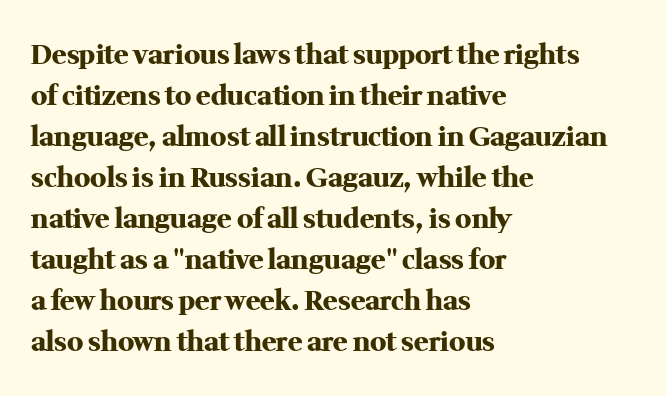
{"italic": "no", "bold": "yes", "underline": "no", "align": "left", "line_spacing": "normal", "line_spacing_ratio": 1.52, "letter_spacing": "normal", "letter_spacing_em": 0.0, "glyph_px": 27}
